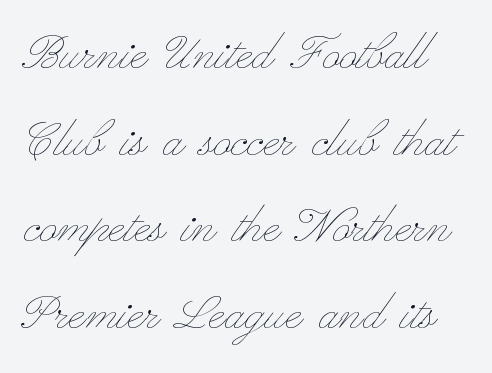
Q: Is the text bold? A: No.
Q: Is the text italic (slanted)? A: Yes.
Q: Is the text underlined? A: No.
Q: Is the spacing between letters normal or unusually wide? A: Normal.
Q: Is the spacing between lines tight, normal or loose? A: Normal.
Q: Width (condensed, normal, or wide)? A: Wide.
Q: Stroke contrast? A: Low.
Q: x-height? A: Small.
Q: Monospaced? A: No.
